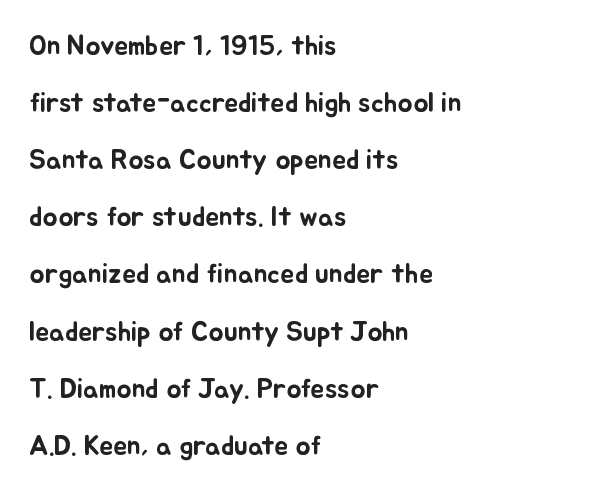
Q: Is the text italic (slanted)? A: No, it is upright.
Q: Is the text underlined? A: No.
Q: How is the paragraph aligned? A: Left-aligned.
Q: Is the spacing between letters normal or unusually wide? A: Normal.
Q: Is the spacing between lines tight, normal or loose? A: Loose.
Q: Width (condensed, normal, or wide)? A: Normal.
Q: Stroke contrast? A: Low.
Q: x-height? A: Small.
Q: Monospaced? A: No.
